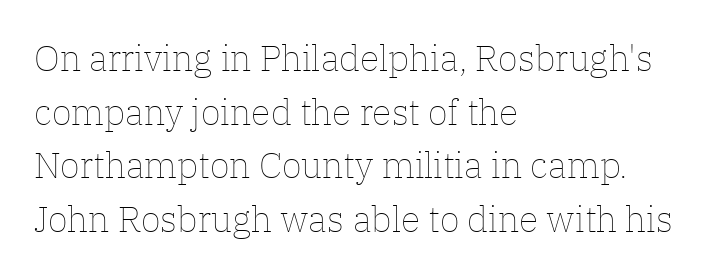
{"italic": "no", "bold": "no", "weight": "thin", "width": "normal", "stroke_contrast": "low", "x_height": "medium", "monospaced": "no", "underline": "no", "align": "left", "line_spacing": "normal", "line_spacing_ratio": 1.49, "letter_spacing": "normal", "letter_spacing_em": 0.0, "glyph_px": 36}
